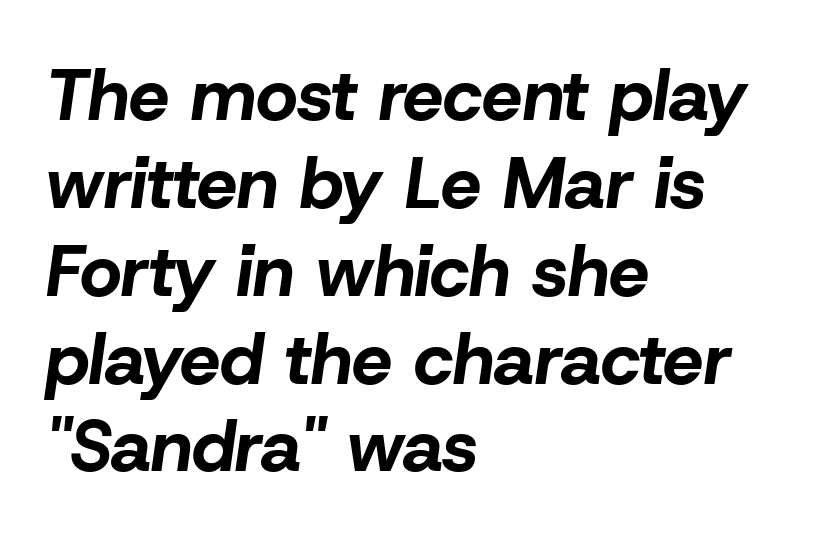
The image shows 72 px bold type, italic (leaning right); set left-aligned, line spacing 1.22x, normal letter spacing, not underlined; low stroke contrast and a medium x-height.
